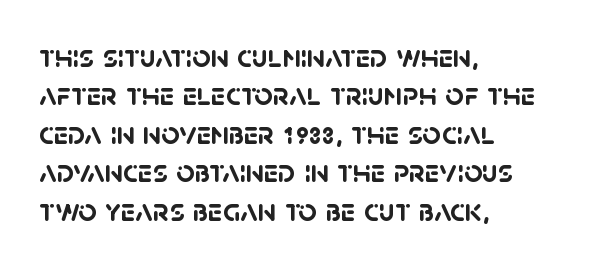
{"serif": "no", "bold": "yes", "weight": "semibold", "width": "normal", "stroke_contrast": "low", "x_height": "large", "monospaced": "no", "underline": "no", "align": "left", "line_spacing_ratio": 1.2, "letter_spacing": "normal", "letter_spacing_em": 0.0, "glyph_px": 32}
